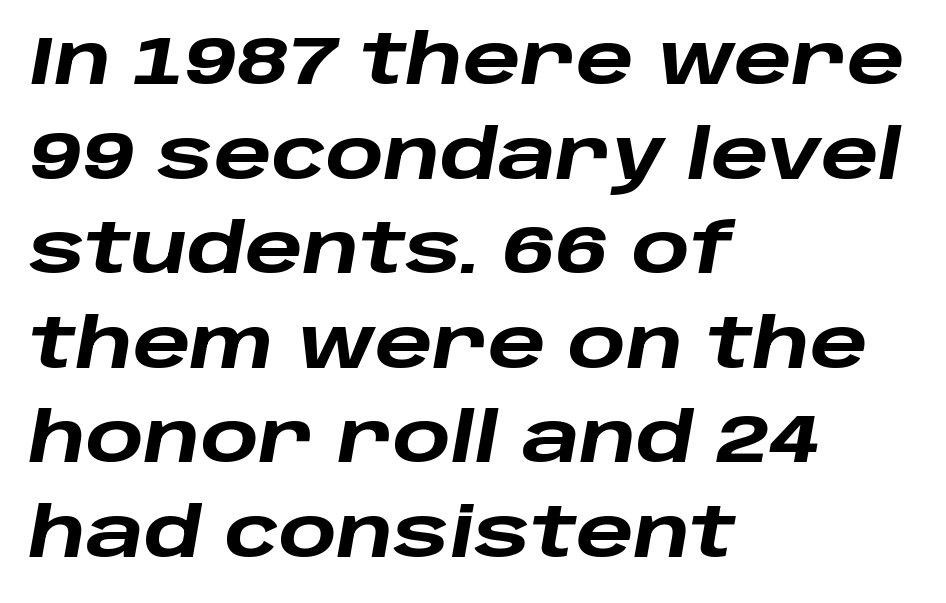
You could not count columns in this text — the font is proportionally spaced. These lines sit exactly where default settings would place them. The line texture is even and compact thanks to regular tracking. Beneath every word, the page is bare.
